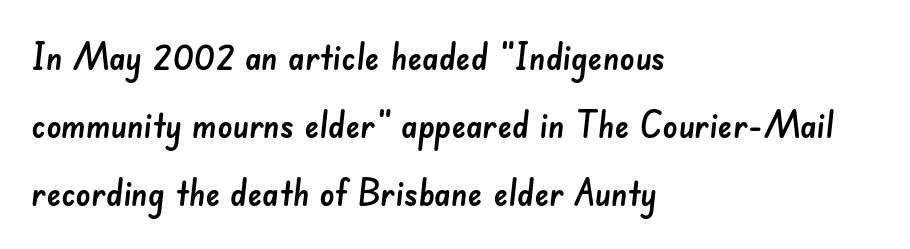
Q: Is the typeface a serif or a sans-serif typeface? A: Sans-serif.
Q: Is the text underlined? A: No.
Q: How is the paragraph aligned? A: Left-aligned.
Q: Is the spacing between letters normal or unusually wide? A: Normal.
Q: Width (condensed, normal, or wide)? A: Normal.
Q: Stroke contrast? A: Low.
Q: x-height? A: Small.
Q: Monospaced? A: No.
